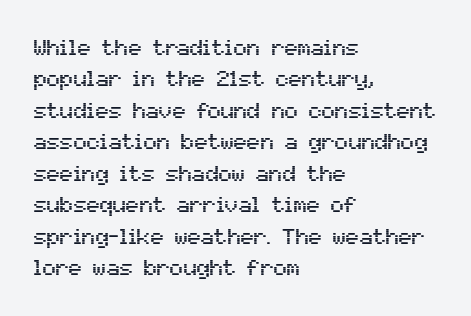
Quick note: underline off. Interline gaps are of average width in this sample. Notice how the stems are strictly vertical — no italics here. How are the letters spaced? Ordinarily, with no added tracking. The lines are quadded left.
